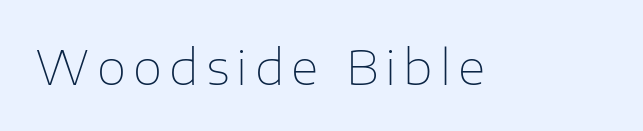
Q: Is the text bold? A: No.
Q: Is the text italic (slanted)? A: No, it is upright.
Q: Is the typeface a serif or a sans-serif typeface? A: Sans-serif.
Q: Is the text underlined? A: No.
Q: Width (condensed, normal, or wide)? A: Normal.
Q: Stroke contrast? A: Low.
Q: x-height? A: Medium.
Q: Monospaced? A: No.
